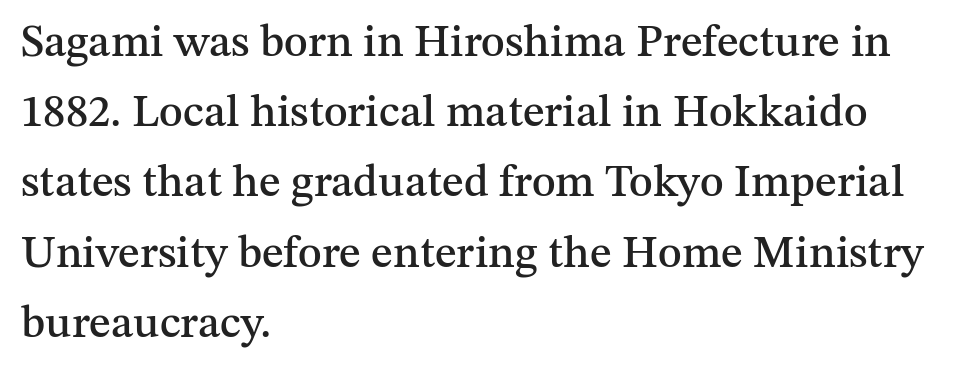
The image shows 45 px serif type, upright; set left-aligned, normal line spacing (1.56x), normal letter spacing, not underlined; medium stroke contrast and a medium x-height.
